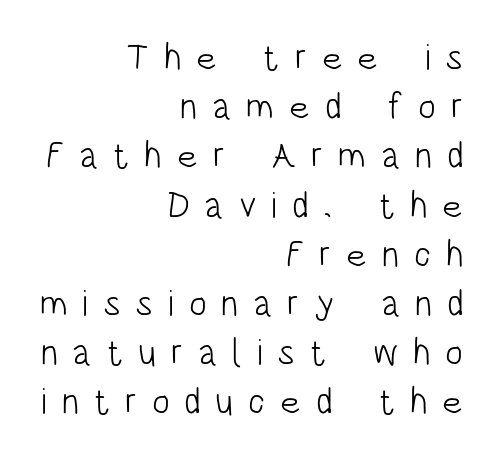
{"serif": "no", "italic": "no", "bold": "no", "weight": "light", "width": "condensed", "stroke_contrast": "low", "x_height": "large", "monospaced": "no", "underline": "no", "align": "right", "line_spacing": "normal", "line_spacing_ratio": 1.33, "letter_spacing": "wide", "letter_spacing_em": 0.4, "glyph_px": 37}
